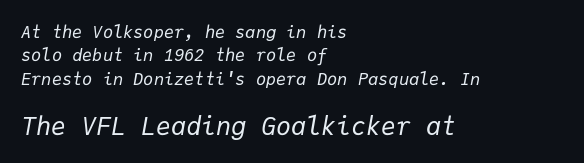
Words float on clear page, feet unadorned. Italic? Definitely — the glyphs are oblique. Does the leading feel generous? No, just average. The strokes carry an ordinary text weight at most. In terms of letterspacing, this is plain default setting.
